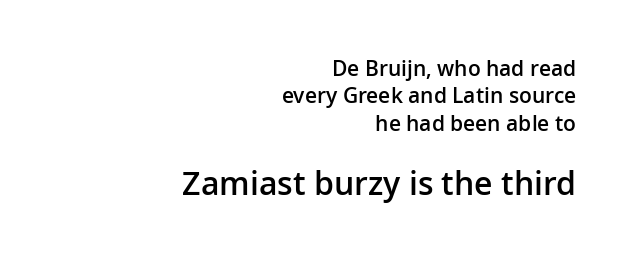
Spacing verdict: proportional, widths tailored to each character. Honestly, the letter spacing is just normal — you wouldn't notice it. This is sans-serif lettering, the kind often seen on screens and signage. The paragraph has a hard right edge and a soft left edge. What weight is shown? A semibold, between regular and bold. Bigger letters appear in the bottom chunk; the top chunk is reduced.
